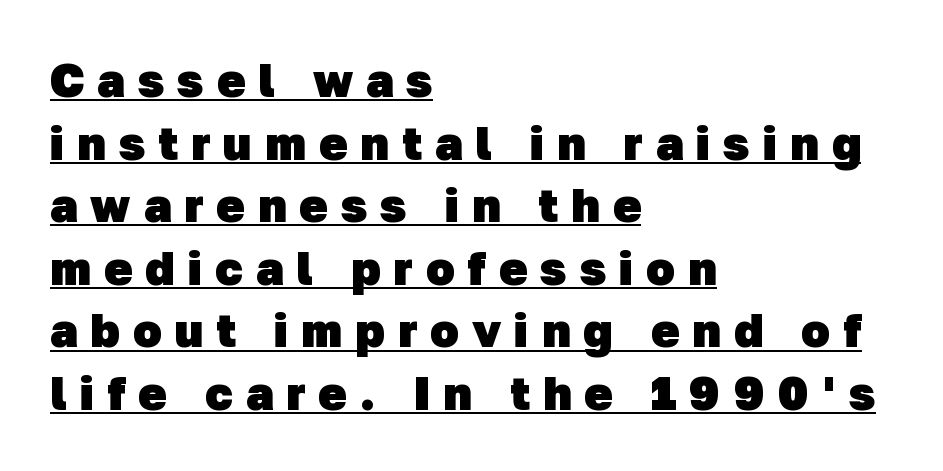
{"serif": "no", "bold": "yes", "weight": "heavy", "width": "normal", "stroke_contrast": "low", "x_height": "medium", "monospaced": "no", "underline": "yes", "align": "left", "line_spacing": "normal", "line_spacing_ratio": 1.33, "letter_spacing": "wide", "letter_spacing_em": 0.28, "glyph_px": 47}
